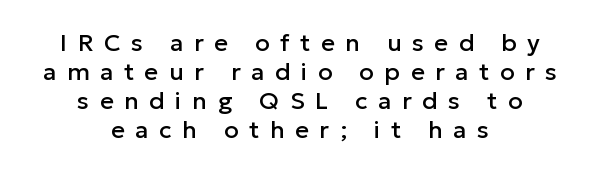
Q: Is the text italic (slanted)? A: No, it is upright.
Q: Is the text underlined? A: No.
Q: How is the paragraph aligned? A: Centered.
Q: Is the spacing between letters normal or unusually wide? A: Unusually wide.
